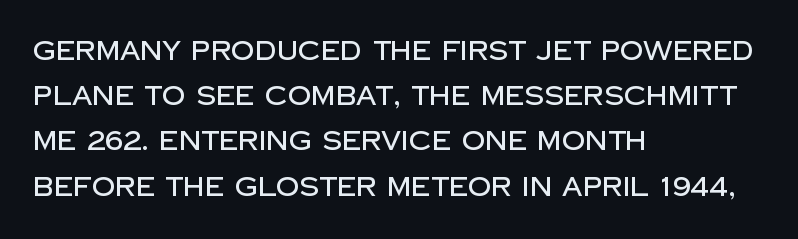
Q: Is the text italic (slanted)? A: No, it is upright.
Q: Is the text underlined? A: No.
Q: How is the paragraph aligned? A: Left-aligned.
Q: Is the spacing between letters normal or unusually wide? A: Normal.
